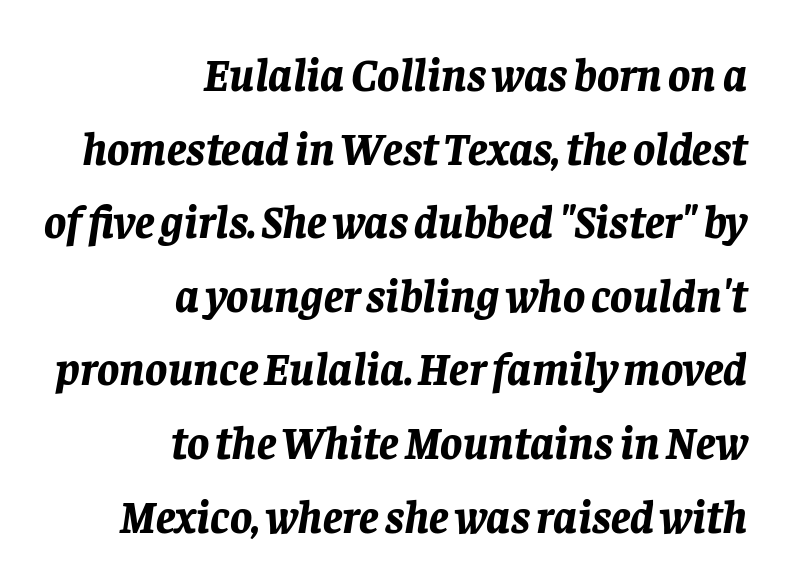
The lettering tilts uniformly, giving the passage an italic look. Letters rest on an invisible, unmarked baseline. In terms of letterspacing, this is plain default setting. Teacher's note: observe the even right margin — that is flush-right alignment. Each glyph is drawn with heavy, bold strokes. Here the designer chose a conventional face with non-uniform glyph widths.
